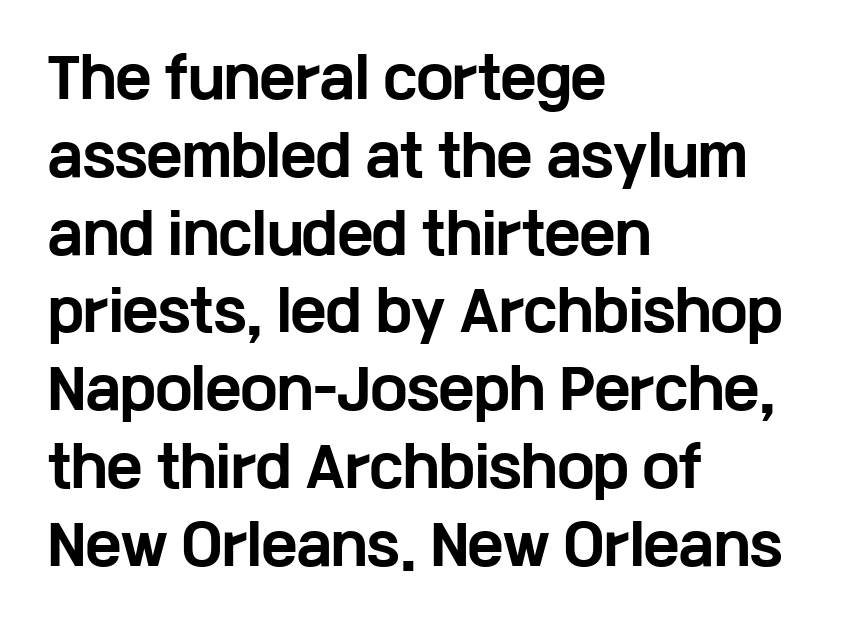
Q: Is the text bold? A: Yes.
Q: Is the text italic (slanted)? A: No, it is upright.
Q: Is the typeface a serif or a sans-serif typeface? A: Sans-serif.
Q: Is the text underlined? A: No.
Q: How is the paragraph aligned? A: Left-aligned.
Q: Is the spacing between letters normal or unusually wide? A: Normal.
Q: Is the spacing between lines tight, normal or loose? A: Normal.
Q: Width (condensed, normal, or wide)? A: Wide.
Q: Stroke contrast? A: Low.
Q: x-height? A: Medium.
Q: Monospaced? A: No.
